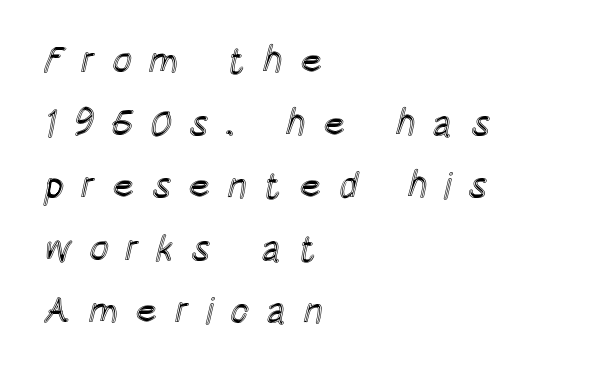
{"width": "condensed", "x_height": "large", "monospaced": "no", "underline": "no", "align": "left", "line_spacing": "normal", "line_spacing_ratio": 1.69, "letter_spacing": "wide", "letter_spacing_em": 0.45, "glyph_px": 37}
